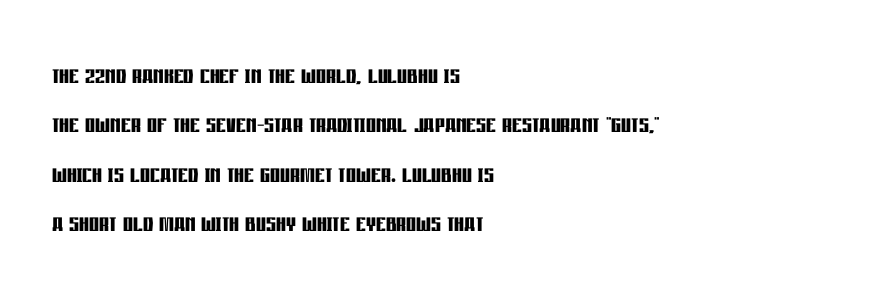
The image shows 31 px semibold, condensed sans-serif type, upright; set left-aligned, normal line spacing (1.59x), normal letter spacing, not underlined; low stroke contrast and a large x-height.
